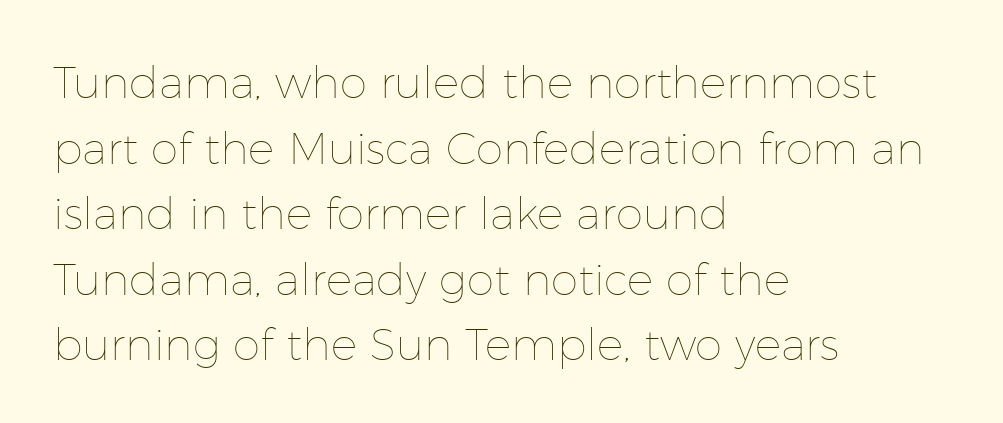
Q: Is the text bold? A: No.
Q: Is the text italic (slanted)? A: No, it is upright.
Q: Is the text underlined? A: No.
Q: How is the paragraph aligned? A: Left-aligned.
Q: Is the spacing between letters normal or unusually wide? A: Normal.
Q: Is the spacing between lines tight, normal or loose? A: Normal.
Q: Width (condensed, normal, or wide)? A: Normal.
Q: Stroke contrast? A: Low.
Q: x-height? A: Medium.
Q: Monospaced? A: No.
